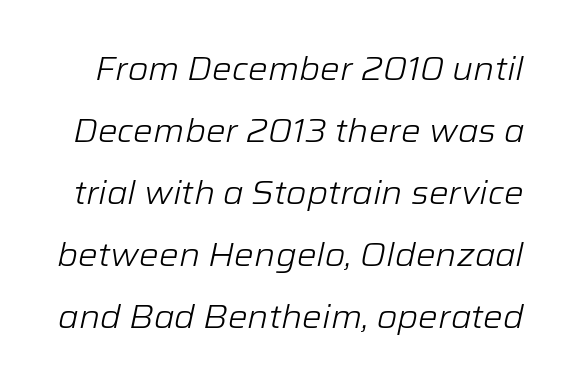
The image shows 33 px light type, italic (leaning right); set line spacing 1.88x, normal letter spacing, not underlined; low stroke contrast and a medium x-height.
